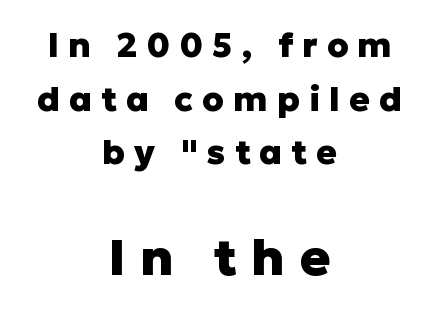
Q: Is the text bold? A: Yes.
Q: Is the text italic (slanted)? A: No, it is upright.
Q: Is the typeface a serif or a sans-serif typeface? A: Sans-serif.
Q: Is the text underlined? A: No.
Q: How is the paragraph aligned? A: Centered.
Q: Is the spacing between letters normal or unusually wide? A: Unusually wide.
Q: Is the spacing between lines tight, normal or loose? A: Normal.
Q: Which block of text is set in a larger size, the first (top) or the second (bottom)? A: The second (bottom) one.
Q: Width (condensed, normal, or wide)? A: Normal.
Q: Stroke contrast? A: Low.
Q: x-height? A: Medium.
Q: Monospaced? A: No.
